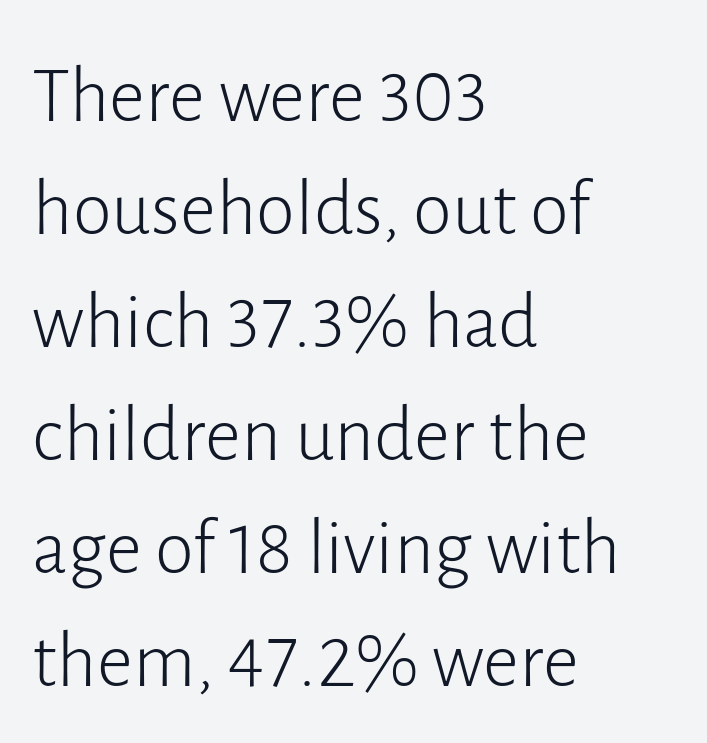
{"serif": "no", "italic": "no", "bold": "no", "weight": "light", "width": "normal", "stroke_contrast": "low", "x_height": "medium", "monospaced": "no", "underline": "no", "align": "left", "line_spacing": "normal", "line_spacing_ratio": 1.43, "letter_spacing": "normal", "letter_spacing_em": 0.0, "glyph_px": 79}
